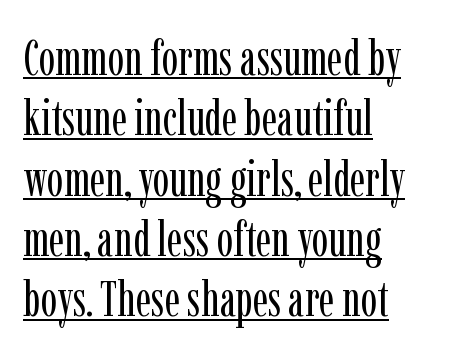
The image shows 49 px regular-weight, condensed serif type, upright; set left-aligned, line spacing 1.23x, normal letter spacing, underlined; low stroke contrast and a medium x-height.
